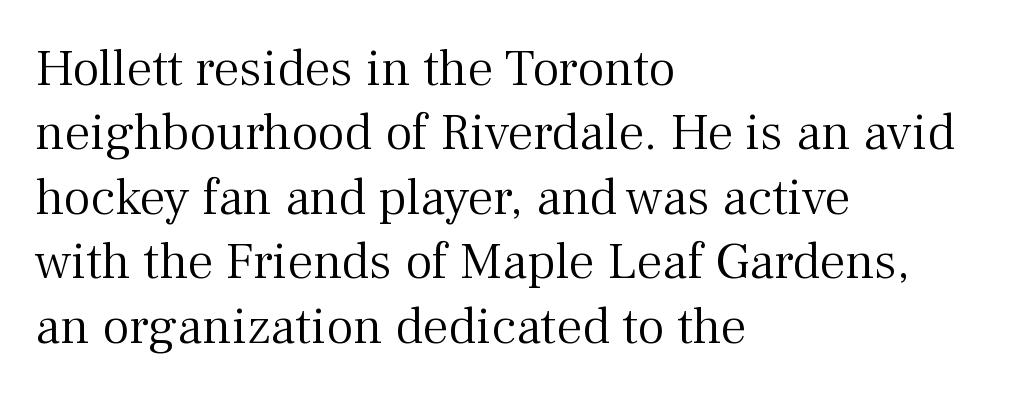
The image shows 52 px light serif type, upright; set left-aligned, line spacing 1.24x, normal letter spacing, not underlined; medium stroke contrast and a medium x-height.
